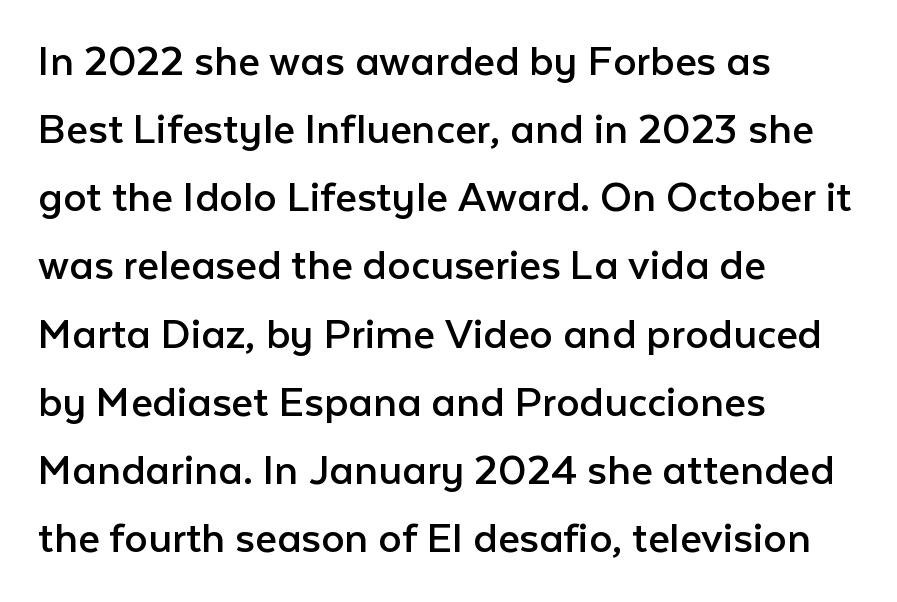
Q: Is the text bold? A: No.
Q: Is the text italic (slanted)? A: No, it is upright.
Q: Is the typeface a serif or a sans-serif typeface? A: Sans-serif.
Q: Is the text underlined? A: No.
Q: How is the paragraph aligned? A: Left-aligned.
Q: Is the spacing between letters normal or unusually wide? A: Normal.
Q: Is the spacing between lines tight, normal or loose? A: Normal.
Q: Width (condensed, normal, or wide)? A: Normal.
Q: Stroke contrast? A: Low.
Q: x-height? A: Medium.
Q: Monospaced? A: No.
